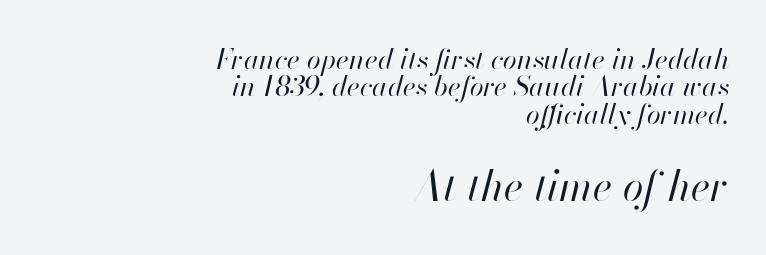
{"italic": "yes", "lean": "right", "slant_degrees": 13, "bold": "no", "weight": "regular", "width": "normal", "stroke_contrast": "high", "x_height": "small", "monospaced": "no", "underline": "no", "align": "right", "line_spacing": "tight", "line_spacing_ratio": 0.98, "letter_spacing": "normal", "letter_spacing_em": 0.0, "larger_block": "second", "size_ratio": 1.5, "glyph_px": 42}
